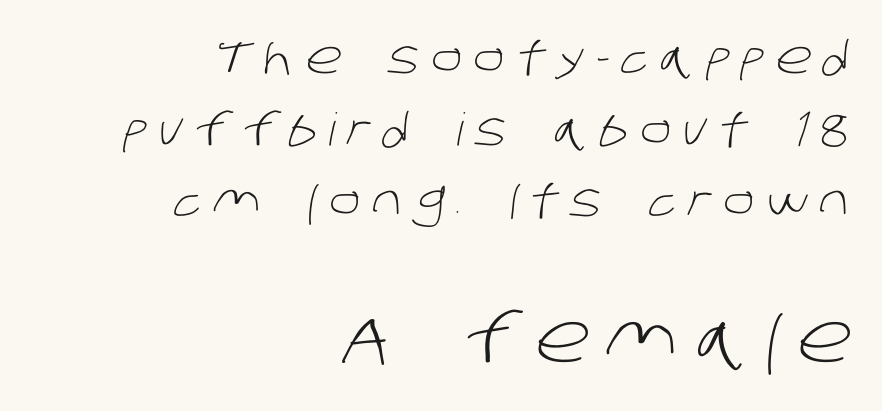
Q: Is the text bold? A: No.
Q: Is the typeface a serif or a sans-serif typeface? A: Sans-serif.
Q: Is the text underlined? A: No.
Q: How is the paragraph aligned? A: Right-aligned.
Q: Is the spacing between letters normal or unusually wide? A: Unusually wide.
Q: Is the spacing between lines tight, normal or loose? A: Normal.
Q: Which block of text is set in a larger size, the first (top) or the second (bottom)? A: The second (bottom) one.
Q: Width (condensed, normal, or wide)? A: Normal.
Q: Stroke contrast? A: Low.
Q: x-height? A: Large.
Q: Monospaced? A: No.
